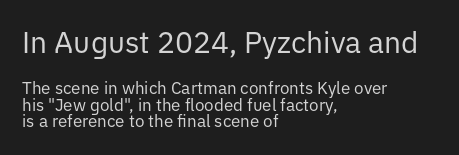
A clean baseline with only descenders dipping below it. Large over small — that's the arrangement of the two blocks here. The face used here is rendered with its standard letterfit. The rendering uses natural spacing where letterforms have individual widths. Every stem runs plumb, perpendicular to the baseline. Successive baselines arrive quickly, one right under another.
